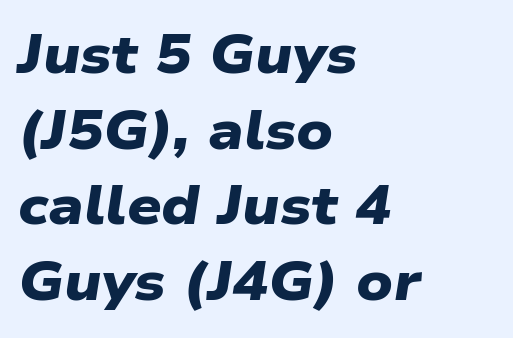
The image shows 54 px heavy, wide sans-serif type; set left-aligned, normal line spacing (1.4x), normal letter spacing, not underlined; low stroke contrast and a medium x-height.
